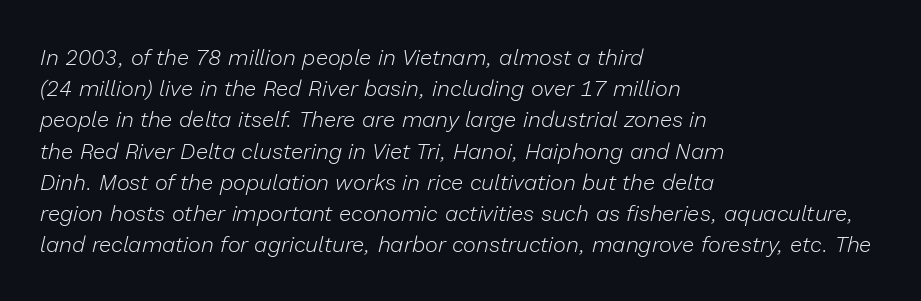
Q: Is the text bold? A: No.
Q: Is the text italic (slanted)? A: Yes, it leans right by about 13 degrees.
Q: Is the text underlined? A: No.
Q: How is the paragraph aligned? A: Left-aligned.
Q: Is the spacing between letters normal or unusually wide? A: Normal.
Q: Is the spacing between lines tight, normal or loose? A: Normal.
